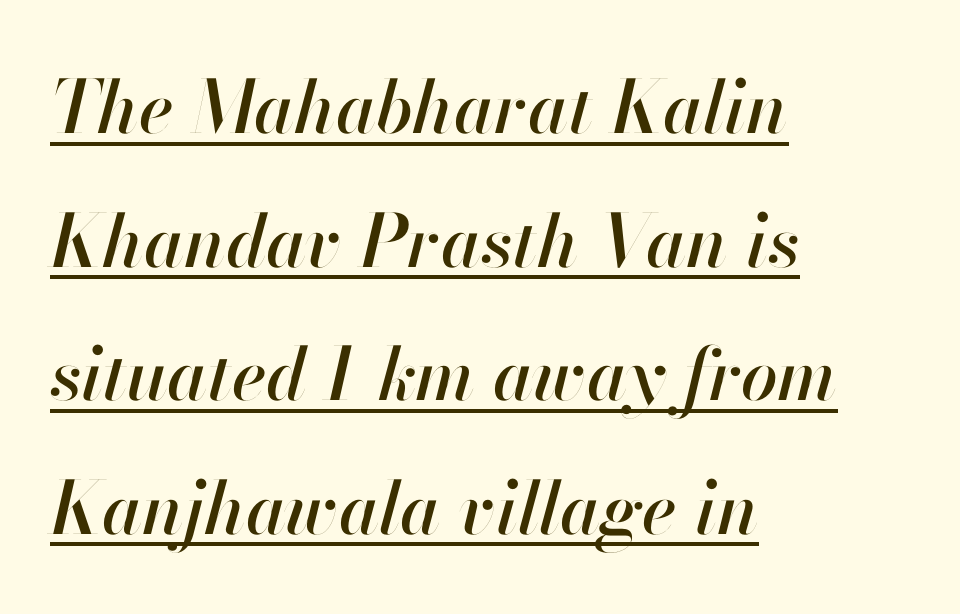
The image shows 73 px text type, italic (leaning right); set left-aligned, line spacing 1.83x, normal letter spacing, underlined; high stroke contrast and a small x-height.
